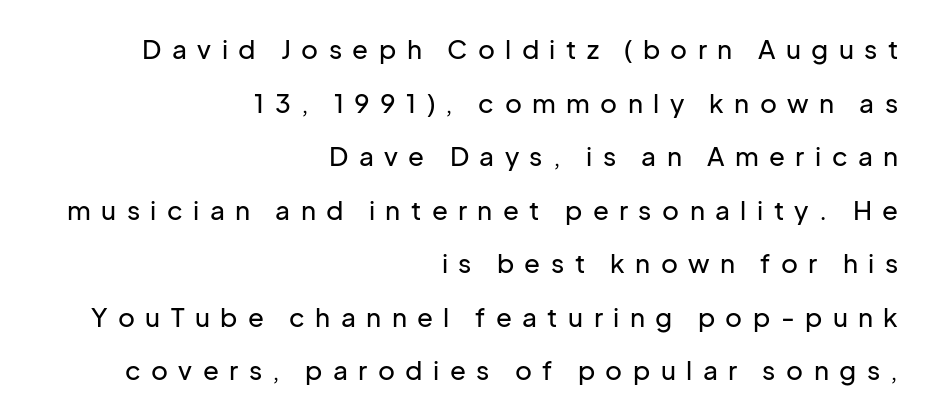
{"italic": "no", "underline": "no", "align": "right", "line_spacing": "loose", "line_spacing_ratio": 2.06, "letter_spacing": "wide", "letter_spacing_em": 0.4, "glyph_px": 26}
